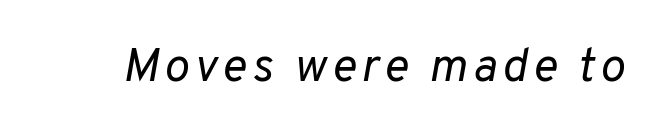
{"italic": "yes", "lean": "right", "slant_degrees": 10, "bold": "no", "weight": "regular", "width": "normal", "stroke_contrast": "low", "x_height": "medium", "monospaced": "no", "underline": "no", "glyph_px": 47}
